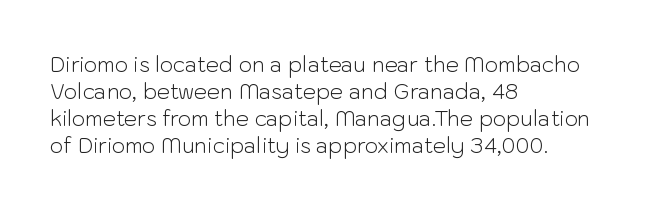
The image shows 21 px text type, upright; set left-aligned, normal line spacing (1.28x), normal letter spacing, not underlined.
